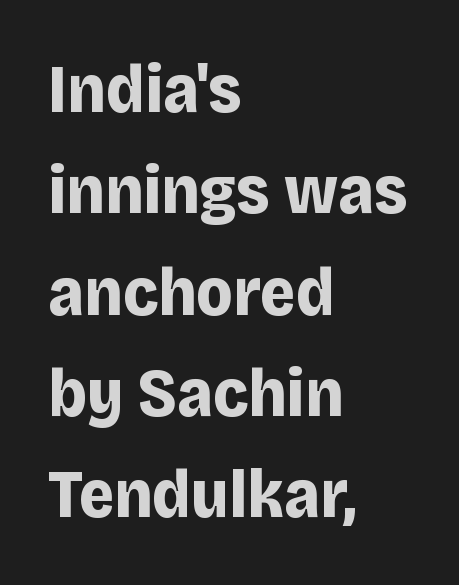
These lines are set flush left with a ragged right edge. Ascenders rise straight up at ninety degrees. Heft: maximum for text — a bold. Tracking value appears to be zero — textbook default spacing. A clean baseline with only descenders dipping below it.
